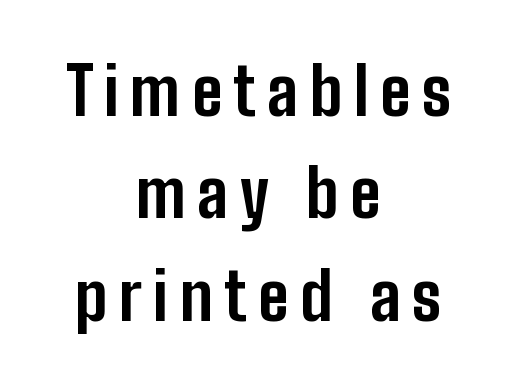
Q: Is the text bold? A: Yes.
Q: Is the text italic (slanted)? A: No, it is upright.
Q: Is the typeface a serif or a sans-serif typeface? A: Sans-serif.
Q: Is the text underlined? A: No.
Q: How is the paragraph aligned? A: Centered.
Q: Is the spacing between lines tight, normal or loose? A: Normal.
Q: Width (condensed, normal, or wide)? A: Condensed.
Q: Stroke contrast? A: Low.
Q: x-height? A: Medium.
Q: Monospaced? A: No.
